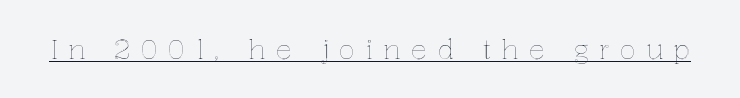
{"italic": "no", "underline": "yes", "letter_spacing": "wide", "letter_spacing_em": 0.38, "glyph_px": 27}
